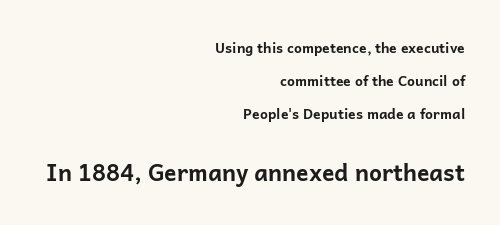
Q: Is the text bold? A: Yes.
Q: Is the text italic (slanted)? A: No, it is upright.
Q: Is the text underlined? A: No.
Q: How is the paragraph aligned? A: Right-aligned.
Q: Is the spacing between letters normal or unusually wide? A: Normal.
Q: Is the spacing between lines tight, normal or loose? A: Loose.
Q: Which block of text is set in a larger size, the first (top) or the second (bottom)? A: The second (bottom) one.
